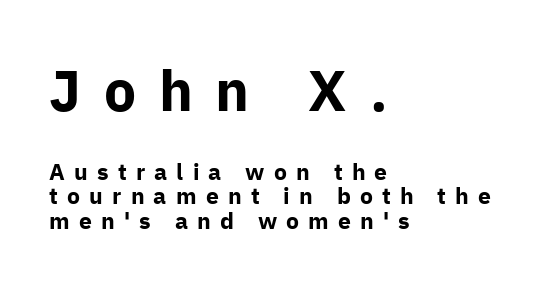
Spacing verdict: proportional, widths tailored to each character. You could only call the tracking loose — the letters float apart. Font category for this specimen: sans-serif. Is the block centered? No — it sits flush against the left margin. Top chunk: large. Bottom chunk: small. The passage shown is emphatically bold.
